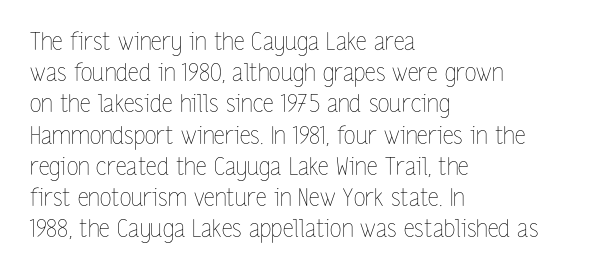
The image shows 24 px text type, upright; set left-aligned, normal line spacing (1.3x), normal letter spacing, not underlined.
